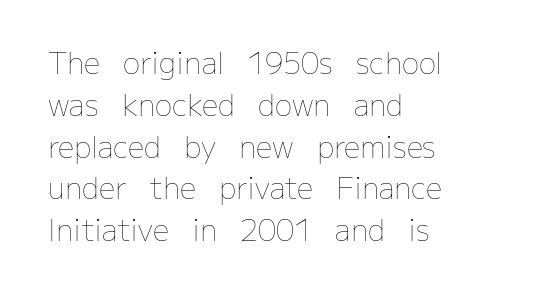
The image shows 29 px thin type, upright; set left-aligned, normal line spacing (1.44x), normal letter spacing, not underlined; low stroke contrast and a medium x-height.
